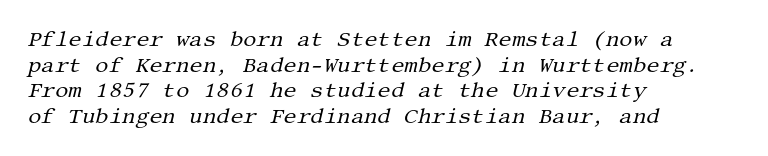
Q: Is the text bold? A: No.
Q: Is the text italic (slanted)? A: Yes, it leans right by about 13 degrees.
Q: Is the text underlined? A: No.
Q: How is the paragraph aligned? A: Left-aligned.
Q: Is the spacing between letters normal or unusually wide? A: Normal.
